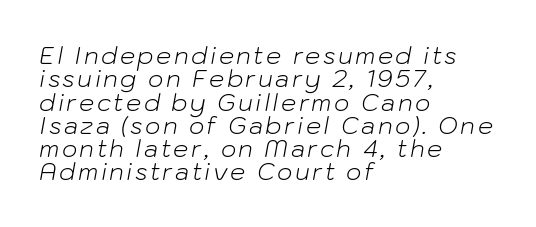
{"italic": "yes", "lean": "right", "slant_degrees": 10, "bold": "no", "underline": "no", "align": "left", "line_spacing": "tight", "line_spacing_ratio": 0.97, "glyph_px": 24}
